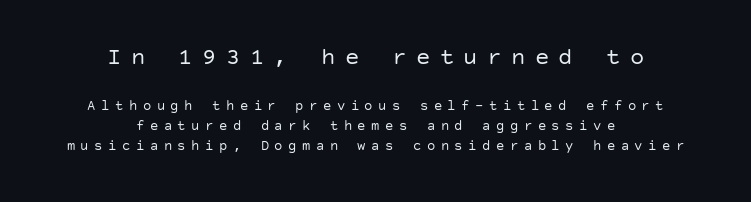
Q: Is the text bold? A: No.
Q: Is the text italic (slanted)? A: No, it is upright.
Q: Is the text underlined? A: No.
Q: How is the paragraph aligned? A: Centered.
Q: Is the spacing between letters normal or unusually wide? A: Unusually wide.
Q: Is the spacing between lines tight, normal or loose? A: Normal.
Q: Which block of text is set in a larger size, the first (top) or the second (bottom)? A: The first (top) one.
